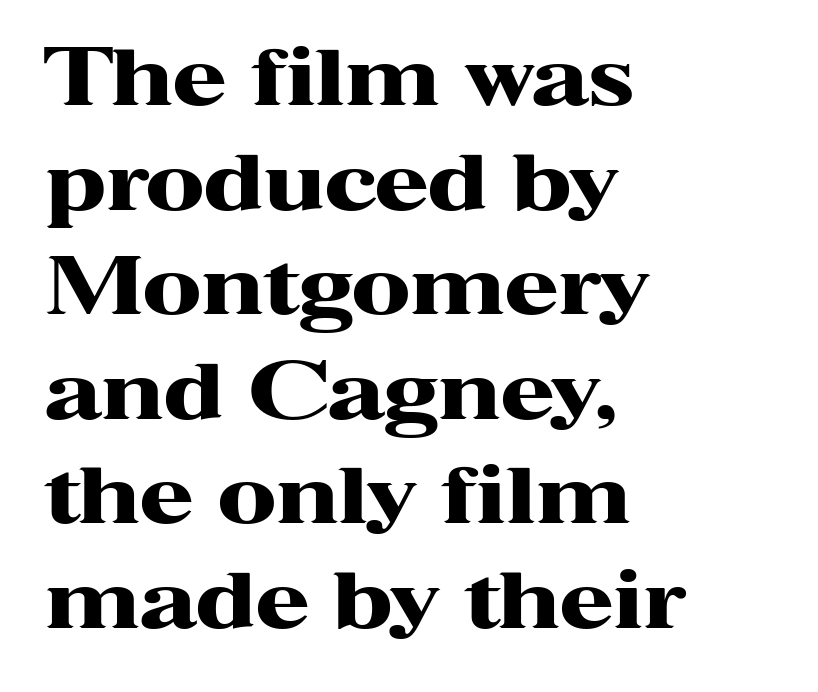
Q: Is the text bold? A: Yes.
Q: Is the text italic (slanted)? A: No, it is upright.
Q: Is the typeface a serif or a sans-serif typeface? A: Serif.
Q: Is the text underlined? A: No.
Q: How is the paragraph aligned? A: Left-aligned.
Q: Is the spacing between letters normal or unusually wide? A: Normal.
Q: Is the spacing between lines tight, normal or loose? A: Normal.
Q: Width (condensed, normal, or wide)? A: Wide.
Q: Stroke contrast? A: High.
Q: x-height? A: Medium.
Q: Monospaced? A: No.
